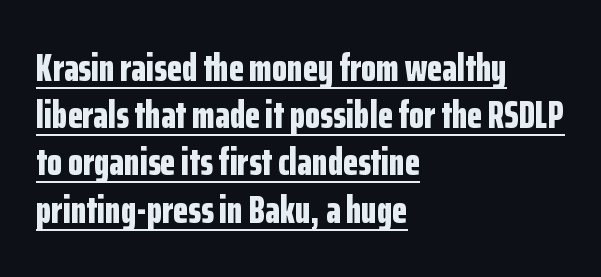
Q: Is the text bold? A: Yes.
Q: Is the text italic (slanted)? A: No, it is upright.
Q: Is the typeface a serif or a sans-serif typeface? A: Sans-serif.
Q: Is the text underlined? A: Yes.
Q: How is the paragraph aligned? A: Left-aligned.
Q: Is the spacing between letters normal or unusually wide? A: Normal.
Q: Width (condensed, normal, or wide)? A: Condensed.
Q: Stroke contrast? A: Low.
Q: x-height? A: Medium.
Q: Monospaced? A: No.
